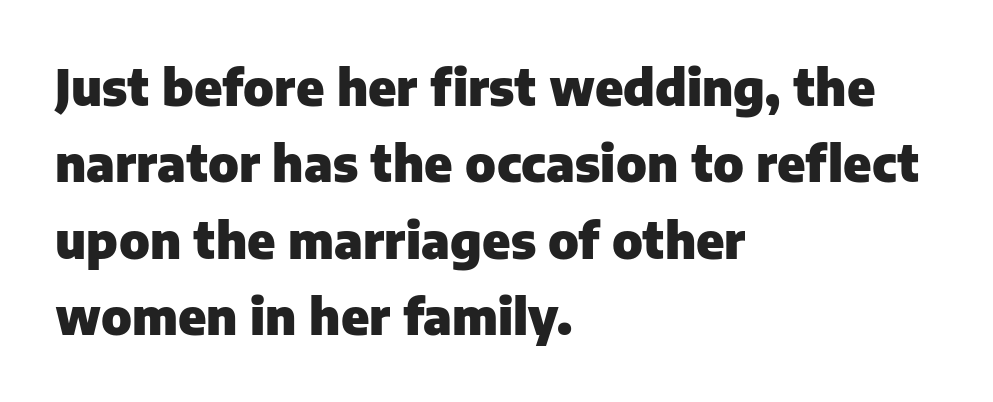
The image shows 49 px heavy sans-serif type, upright; set left-aligned, normal line spacing (1.56x), normal letter spacing, not underlined; low stroke contrast and a medium x-height.
